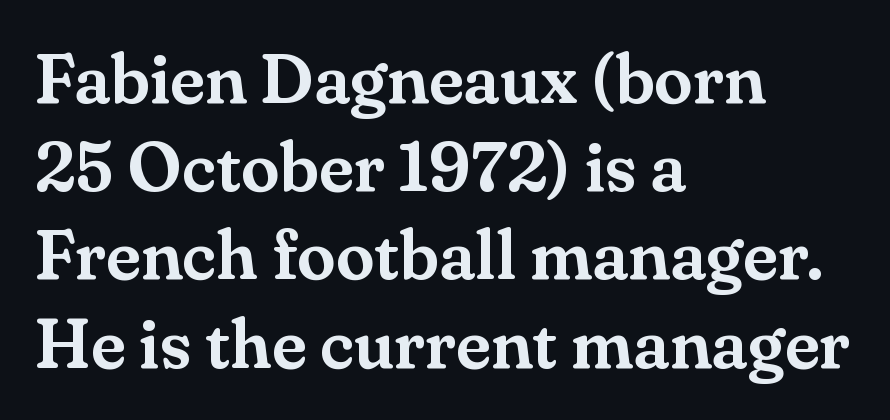
The face used here is proportionally spaced, like ordinary book or web type. The passage shown has conventional tracking throughout. What kind of face is this? One with serifs. The text block is weighted toward the left margin, trailing off unevenly rightward. Ordinary non-slanted type is in use. Plain, unruled lines of type.
